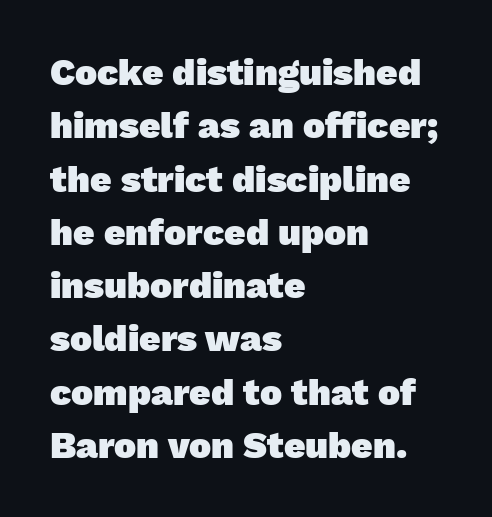
{"serif": "no", "bold": "yes", "weight": "heavy", "width": "normal", "stroke_contrast": "low", "x_height": "medium", "monospaced": "no", "underline": "no", "align": "left", "line_spacing": "normal", "line_spacing_ratio": 1.44, "letter_spacing": "normal", "letter_spacing_em": 0.0, "glyph_px": 37}
